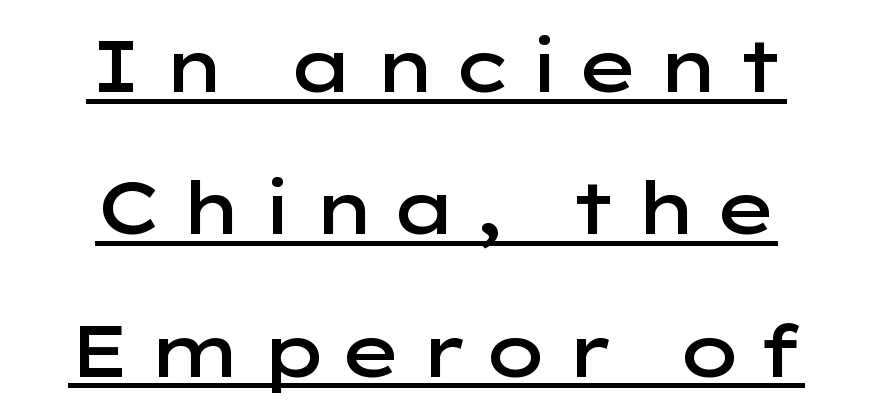
Q: Is the text bold? A: Semi-bold.
Q: Is the text italic (slanted)? A: No, it is upright.
Q: Is the typeface a serif or a sans-serif typeface? A: Sans-serif.
Q: Is the text underlined? A: Yes.
Q: How is the paragraph aligned? A: Centered.
Q: Is the spacing between lines tight, normal or loose? A: Loose.
Q: Width (condensed, normal, or wide)? A: Wide.
Q: Stroke contrast? A: Low.
Q: x-height? A: Medium.
Q: Monospaced? A: No.
